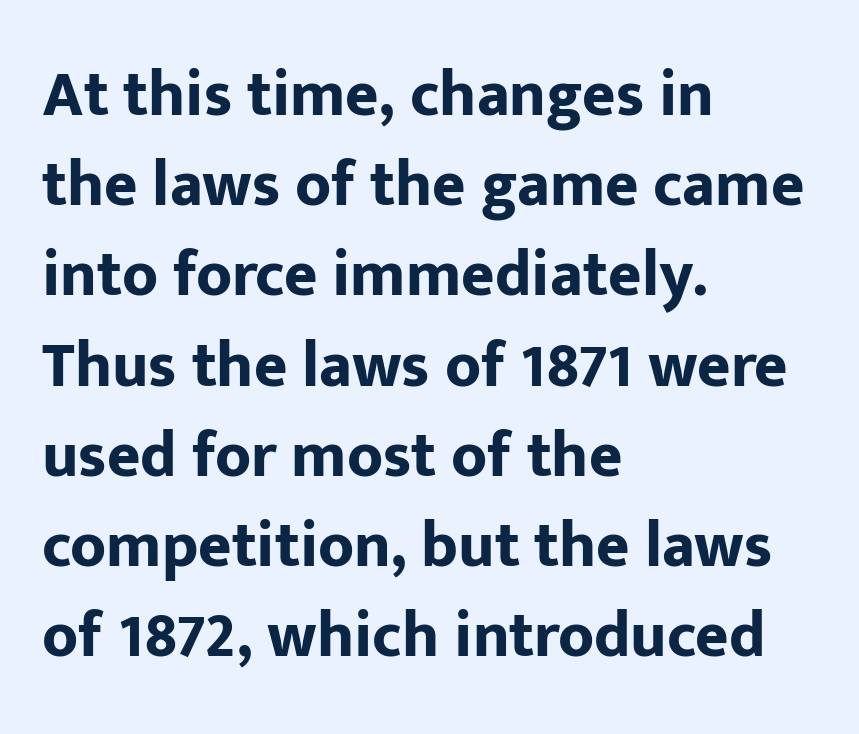
Q: Is the text bold? A: Yes.
Q: Is the text italic (slanted)? A: No, it is upright.
Q: Is the typeface a serif or a sans-serif typeface? A: Sans-serif.
Q: Is the text underlined? A: No.
Q: How is the paragraph aligned? A: Left-aligned.
Q: Is the spacing between letters normal or unusually wide? A: Normal.
Q: Is the spacing between lines tight, normal or loose? A: Normal.
Q: Width (condensed, normal, or wide)? A: Normal.
Q: Stroke contrast? A: Low.
Q: x-height? A: Medium.
Q: Monospaced? A: No.
